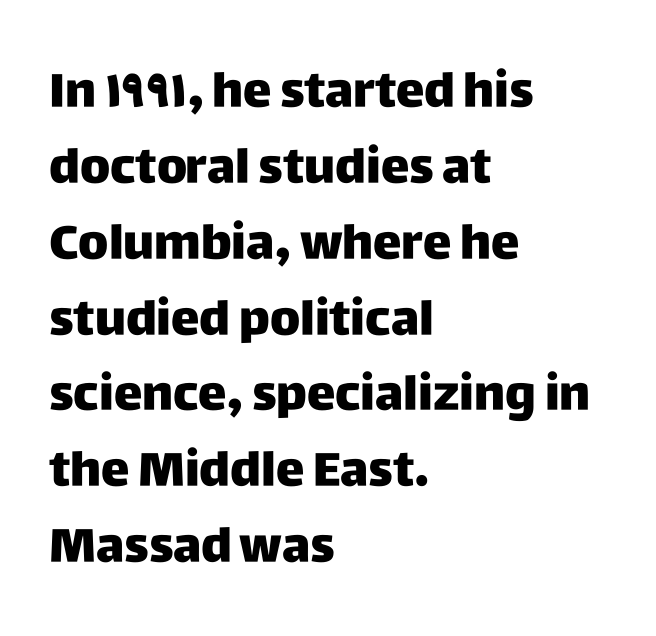
The image shows 48 px sans-serif type, upright; set left-aligned, normal line spacing (1.58x), normal letter spacing, not underlined; low stroke contrast and a large x-height.
